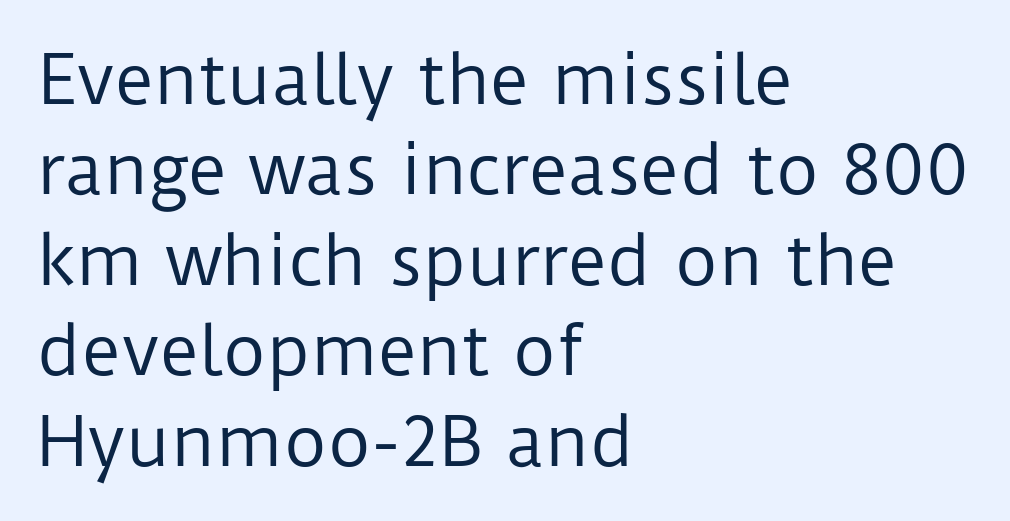
Baseline-to-baseline distance is the conventional proportion of letter height. You could not count columns in this text — the font is proportionally spaced. Descenders hang freely into open space. A sans-serif font was chosen for this passage. Compared with a centered layout, this one pins lines to the left instead. Default kerning and tracking; the words read as compact shapes.
